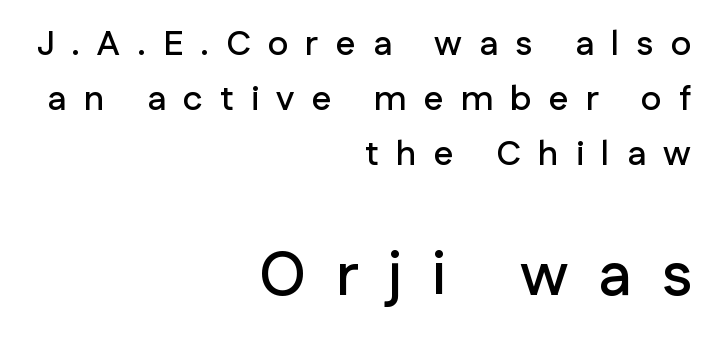
It's the straight-up-and-down kind of type. The string is rendered with underlining switched off. If you squint, the bottom block still reads clearly — it's the larger of the two. Leftover space on each line is placed entirely before the opening word. Each letter keeps its own natural width here, so spacing adapts to shape. You could only call the tracking loose — the letters float apart.
